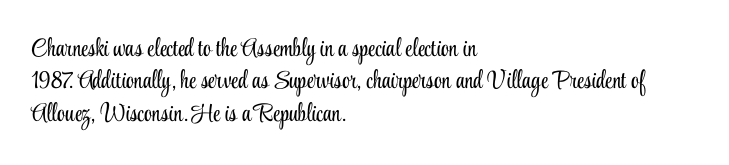
Q: Is the text bold? A: No.
Q: Is the text italic (slanted)? A: Yes.
Q: Is the text underlined? A: No.
Q: How is the paragraph aligned? A: Left-aligned.
Q: Is the spacing between letters normal or unusually wide? A: Normal.
Q: Is the spacing between lines tight, normal or loose? A: Normal.
